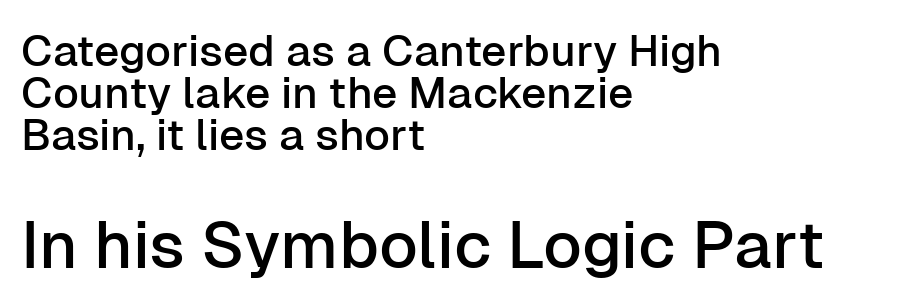
Q: Is the text italic (slanted)? A: No, it is upright.
Q: Is the typeface a serif or a sans-serif typeface? A: Sans-serif.
Q: Is the text underlined? A: No.
Q: How is the paragraph aligned? A: Left-aligned.
Q: Is the spacing between letters normal or unusually wide? A: Normal.
Q: Is the spacing between lines tight, normal or loose? A: Tight.
Q: Which block of text is set in a larger size, the first (top) or the second (bottom)? A: The second (bottom) one.
Q: Width (condensed, normal, or wide)? A: Normal.
Q: Stroke contrast? A: Low.
Q: x-height? A: Medium.
Q: Monospaced? A: No.
